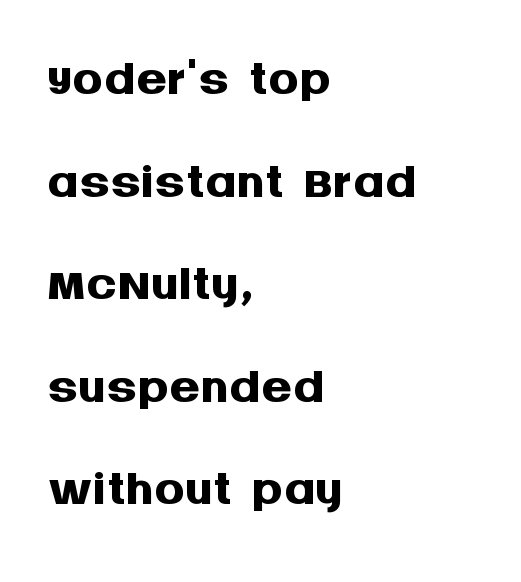
Serif or sans? Sans — the stroke terminals are bare. A typesetter would call this proportional, since set widths differ per character. This sample uses plain, unmodified letter spacing. The rendering uses a bold face; every stroke is thick and dark.
